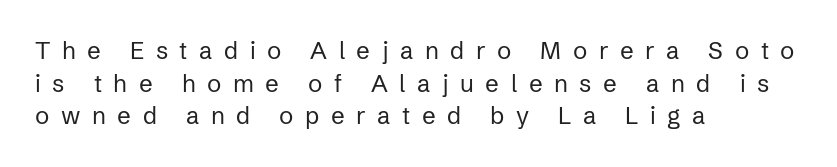
The typeface has the unassuming heft of standard copy or less. Posture: vertical. The space beneath each line is pristine and unruled. Alignment: flush left.
